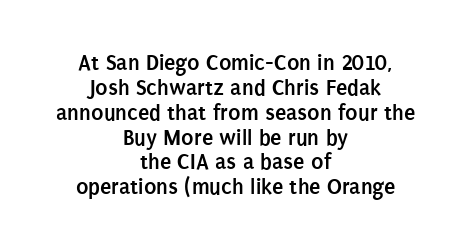
The image shows 23 px bold type, upright; set centered, tight line spacing (1.08x), normal letter spacing, not underlined.
